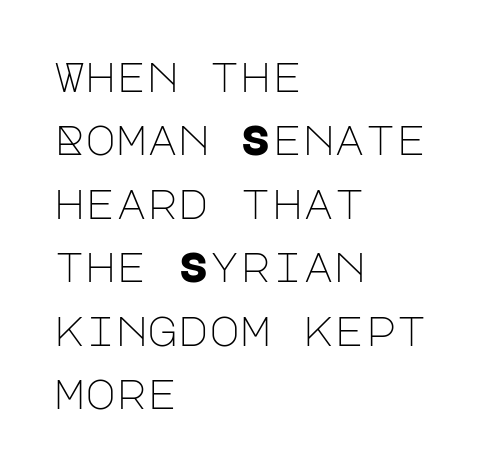
{"serif": "no", "italic": "no", "bold": "no", "weight": "light", "width": "normal", "stroke_contrast": "low", "x_height": "large", "underline": "no", "align": "left", "line_spacing": "normal", "line_spacing_ratio": 1.51, "letter_spacing": "normal", "letter_spacing_em": 0.0, "glyph_px": 42}
